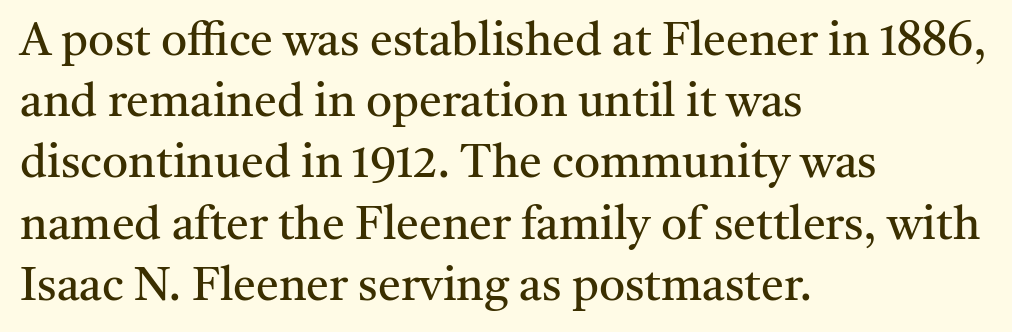
{"serif": "yes", "italic": "no", "bold": "no", "weight": "regular", "width": "normal", "stroke_contrast": "medium", "x_height": "medium", "monospaced": "no", "underline": "no", "align": "left", "line_spacing": "normal", "line_spacing_ratio": 1.33, "letter_spacing": "normal", "letter_spacing_em": 0.0, "glyph_px": 46}
